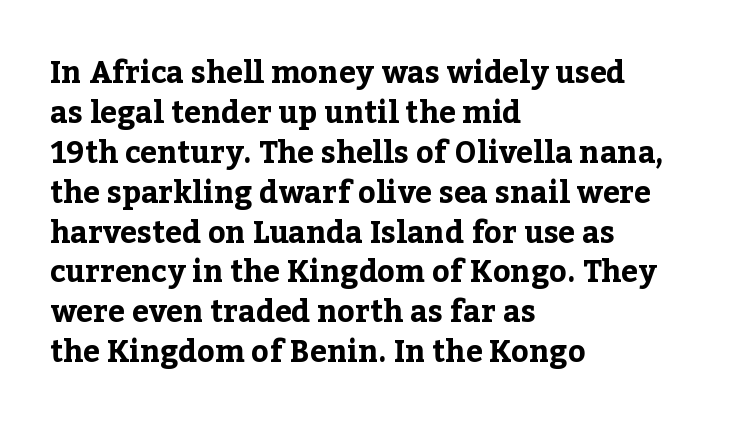
{"serif": "yes", "italic": "no", "bold": "yes", "weight": "bold", "width": "normal", "stroke_contrast": "low", "x_height": "medium", "monospaced": "no", "underline": "no", "align": "left", "line_spacing": "normal", "line_spacing_ratio": 1.33, "letter_spacing": "normal", "letter_spacing_em": 0.0, "glyph_px": 30}
